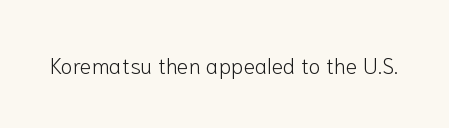
{"italic": "no", "bold": "no", "underline": "no", "letter_spacing": "normal", "letter_spacing_em": 0.0, "glyph_px": 22}
